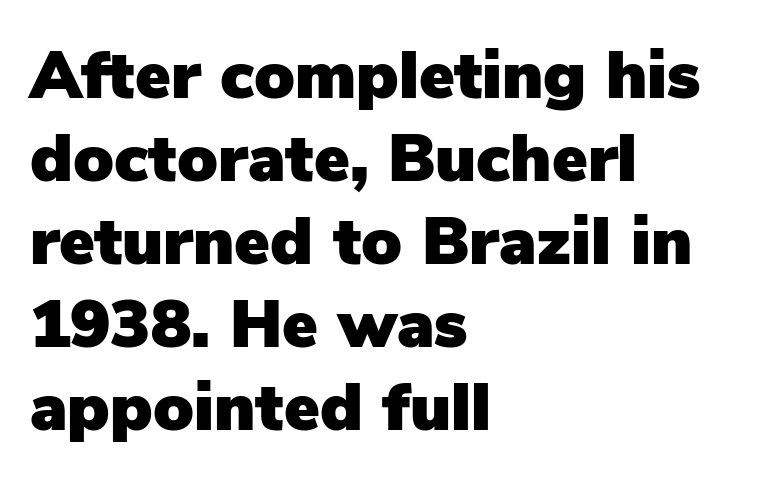
The image shows 67 px sans-serif type, upright; set left-aligned, line spacing 1.24x, normal letter spacing, not underlined; low stroke contrast and a medium x-height.
